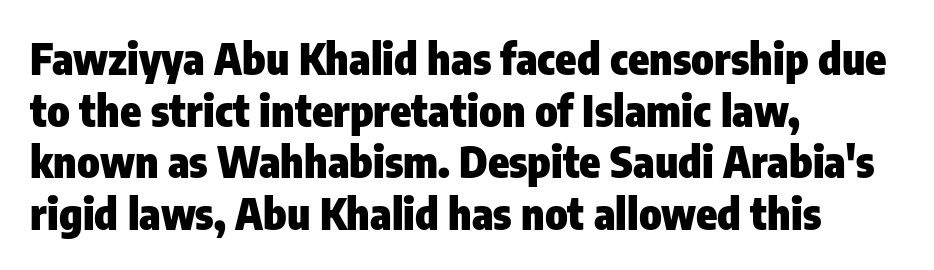
Q: Is the text bold? A: Yes.
Q: Is the text italic (slanted)? A: No, it is upright.
Q: Is the typeface a serif or a sans-serif typeface? A: Sans-serif.
Q: Is the text underlined? A: No.
Q: How is the paragraph aligned? A: Left-aligned.
Q: Is the spacing between letters normal or unusually wide? A: Normal.
Q: Width (condensed, normal, or wide)? A: Condensed.
Q: Stroke contrast? A: Low.
Q: x-height? A: Medium.
Q: Monospaced? A: No.
